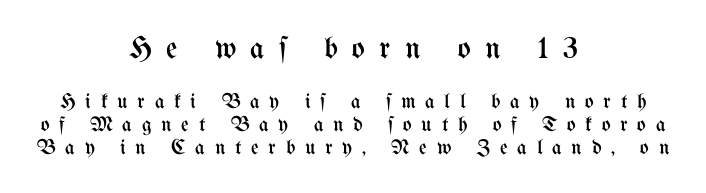
Q: Is the text bold? A: No.
Q: Is the text italic (slanted)? A: No, it is upright.
Q: Is the text underlined? A: No.
Q: How is the paragraph aligned? A: Centered.
Q: Is the spacing between letters normal or unusually wide? A: Unusually wide.
Q: Is the spacing between lines tight, normal or loose? A: Tight.
Q: Which block of text is set in a larger size, the first (top) or the second (bottom)? A: The first (top) one.
Q: Width (condensed, normal, or wide)? A: Condensed.
Q: Stroke contrast? A: Medium.
Q: x-height? A: Medium.
Q: Monospaced? A: No.
